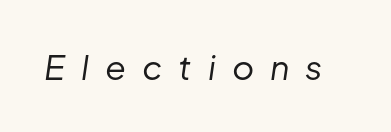
{"italic": "yes", "lean": "right", "slant_degrees": 8, "bold": "no", "weight": "regular", "width": "normal", "stroke_contrast": "low", "x_height": "medium", "monospaced": "no", "underline": "no", "letter_spacing": "wide", "letter_spacing_em": 0.47, "glyph_px": 34}
